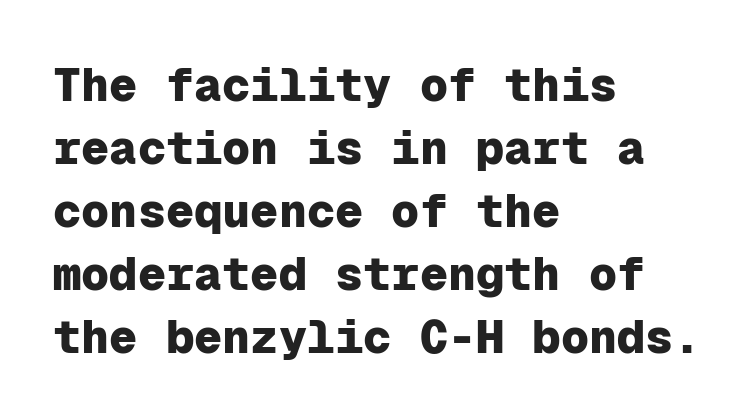
The image shows 47 px heavy sans-serif type, upright, monospaced; set left-aligned, normal line spacing (1.34x), normal letter spacing, not underlined; low stroke contrast and a medium x-height.
